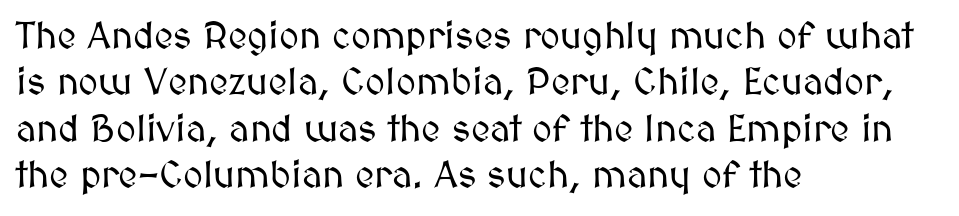
A typesetter would call this zero additional tracking. Character widths vary here, with narrow letters taking less room than wide ones. Descenders are the only things crossing below the line. A roman cut, with each character standing at attention. Horizontal alignment here is leftward, the default for most running prose.
